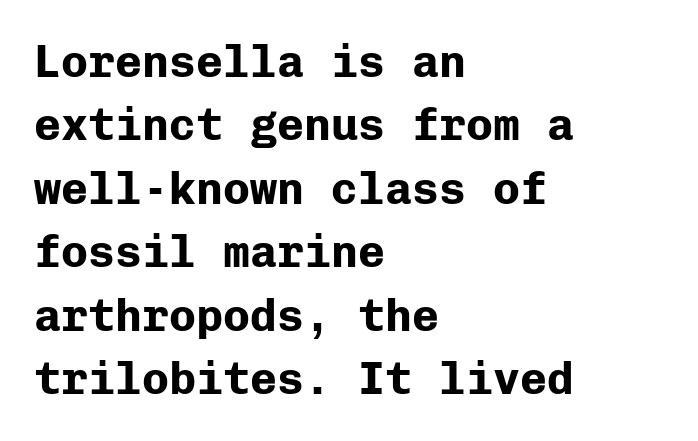
The image shows 45 px bold sans-serif type, upright, monospaced; set left-aligned, normal line spacing (1.41x), normal letter spacing, not underlined; low stroke contrast and a medium x-height.
